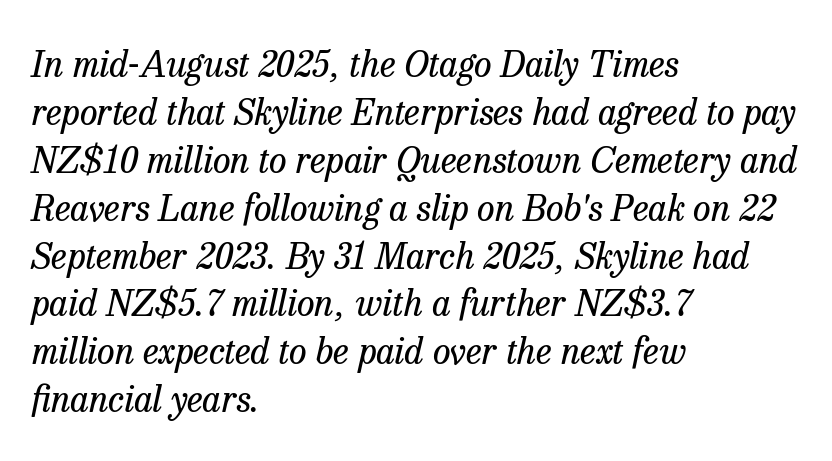
Think of a printed novel: that variable character pitch is what you see here. Honestly, the letter spacing is just normal — you wouldn't notice it. Compared with a typical body face, this is equally light or lighter still. Emphasis-style slanted type is in use. Unlike a clean sans, this face finishes its strokes with serifs.
